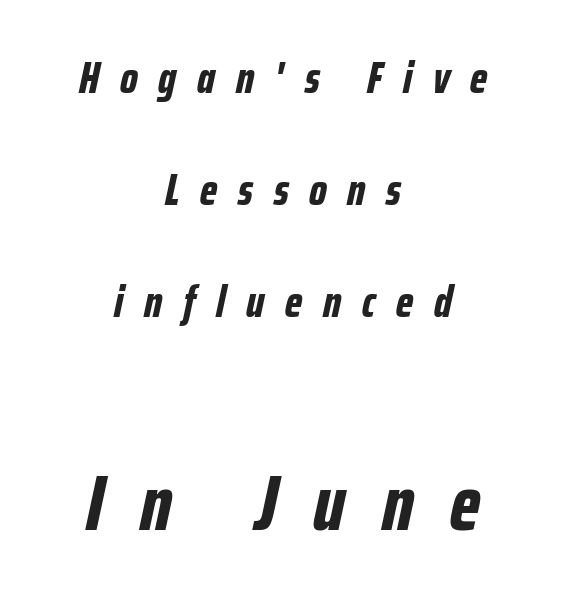
The image shows 79 px bold, condensed type, italic (leaning right); set centered, loose line spacing (2.49x), unusually wide letter spacing (+0.46 em), not underlined; the second (bottom) block is 1.76x larger; low stroke contrast and a medium x-height.
